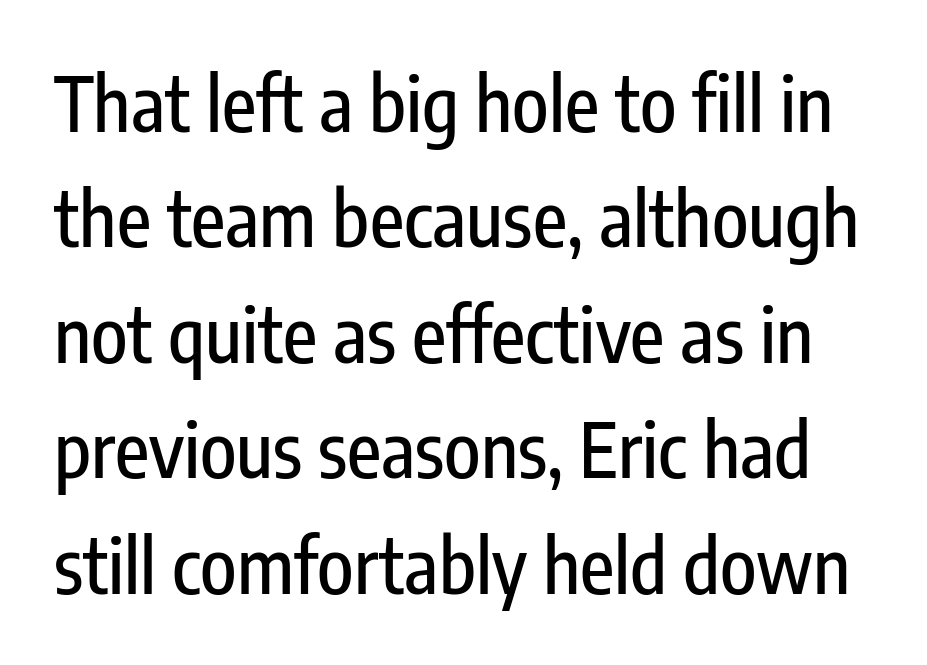
The image shows 75 px condensed sans-serif type, upright; set normal line spacing (1.54x), normal letter spacing, not underlined; low stroke contrast and a medium x-height.
